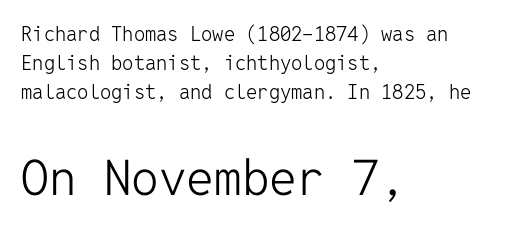
The paragraph shown leans on its left margin. The characters display no serif detailing; their extremities are plain. Here the glyphs are tracked normally, forming tight word shapes. The typesetting does not lean heavy: it is not bold.
